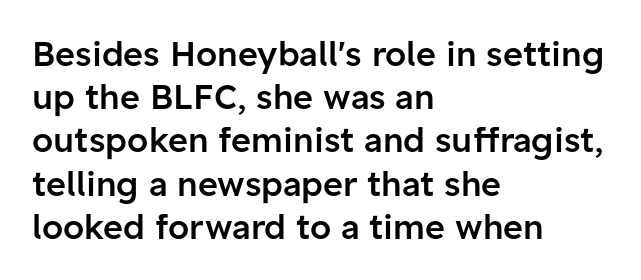
Q: Is the text bold? A: Semi-bold.
Q: Is the text italic (slanted)? A: No, it is upright.
Q: Is the typeface a serif or a sans-serif typeface? A: Sans-serif.
Q: Is the text underlined? A: No.
Q: How is the paragraph aligned? A: Left-aligned.
Q: Is the spacing between letters normal or unusually wide? A: Normal.
Q: Is the spacing between lines tight, normal or loose? A: Normal.
Q: Width (condensed, normal, or wide)? A: Normal.
Q: Stroke contrast? A: Low.
Q: x-height? A: Medium.
Q: Monospaced? A: No.
